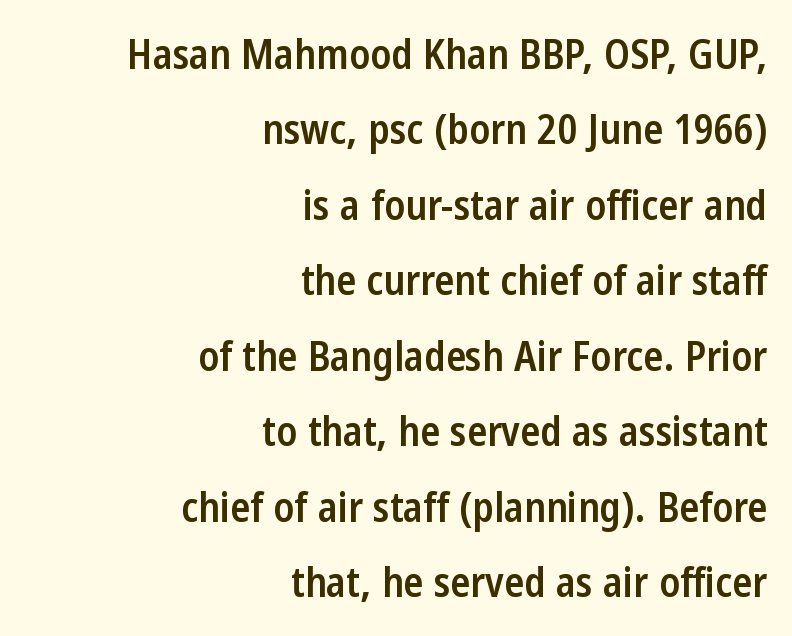
Q: Is the text bold? A: Semi-bold.
Q: Is the text italic (slanted)? A: No, it is upright.
Q: Is the typeface a serif or a sans-serif typeface? A: Sans-serif.
Q: Is the text underlined? A: No.
Q: How is the paragraph aligned? A: Right-aligned.
Q: Is the spacing between letters normal or unusually wide? A: Normal.
Q: Width (condensed, normal, or wide)? A: Condensed.
Q: Stroke contrast? A: Low.
Q: x-height? A: Medium.
Q: Monospaced? A: No.
